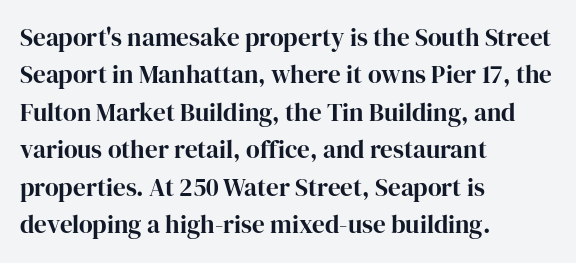
The rendering anchors every line to the left-hand side. The vertical gap from one line to the next is medium. The letterforms sit shoulder to shoulder at normal distance. Lines of text with bare space underneath. This is roman type, the default non-slanted kind.
